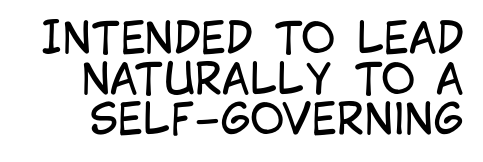
The image shows 42 px regular-weight, condensed sans-serif type, upright; set tight line spacing (0.97x), normal letter spacing, not underlined; low stroke contrast and a large x-height.
